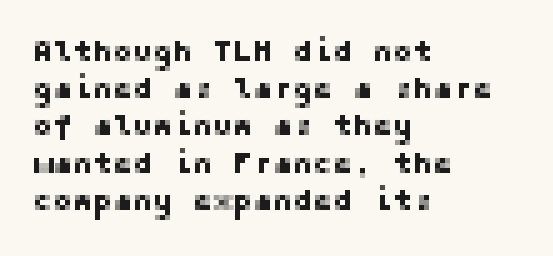
Q: Is the text italic (slanted)? A: No, it is upright.
Q: Is the typeface a serif or a sans-serif typeface? A: Sans-serif.
Q: Is the text underlined? A: No.
Q: How is the paragraph aligned? A: Left-aligned.
Q: Is the spacing between letters normal or unusually wide? A: Normal.
Q: Width (condensed, normal, or wide)? A: Normal.
Q: Stroke contrast? A: Low.
Q: x-height? A: Medium.
